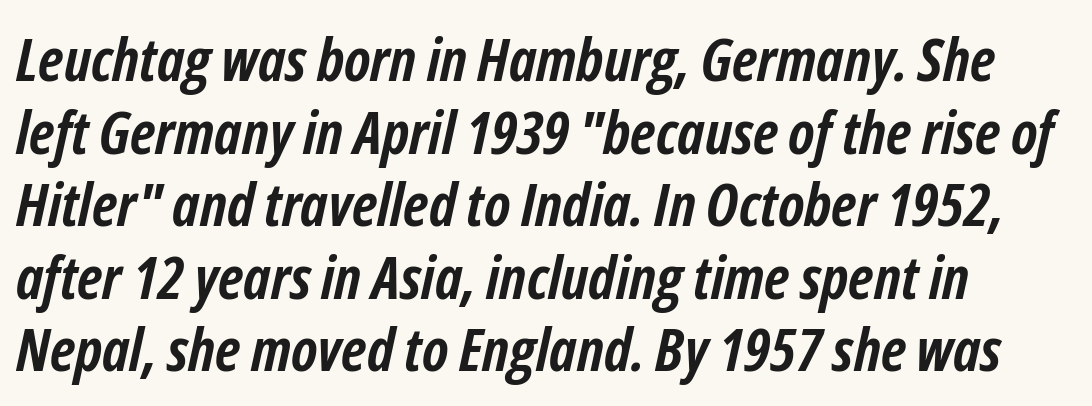
Do the characters align in a grid? No, the font is proportional. Notice how the stems are inclined rather than vertical — that's the hallmark of italics. The baseline area is clear. Each glyph is drawn with heavy, bold strokes.
